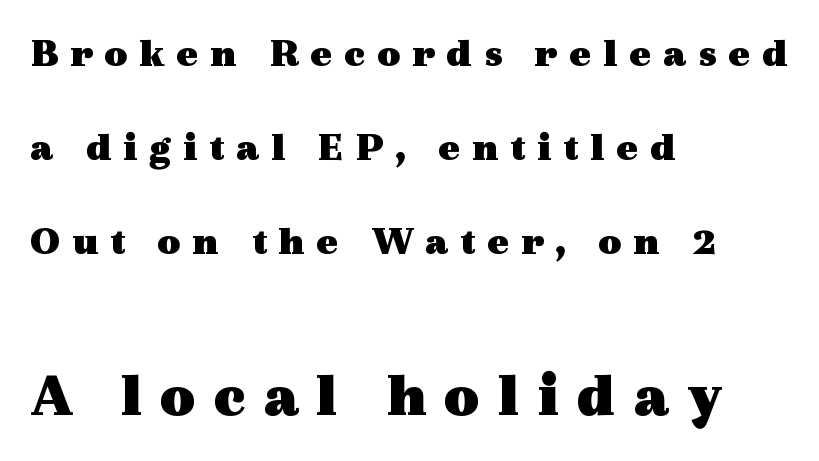
The image shows 62 px heavy, wide serif type, upright; set left-aligned, loose line spacing (2.29x), unusually wide letter spacing (+0.28 em), not underlined; the second (bottom) block is 1.51x larger; a medium x-height.
